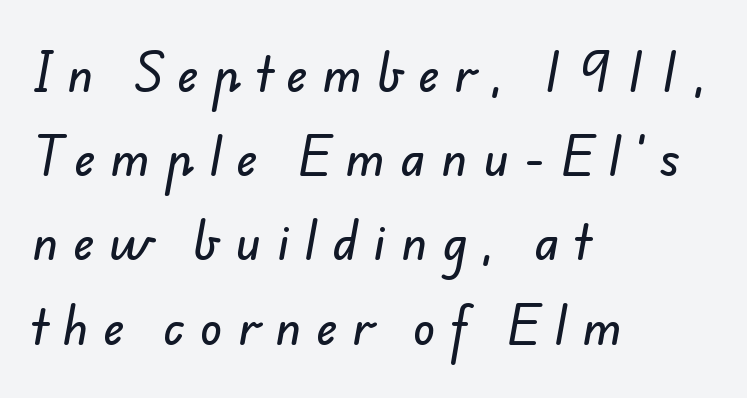
This rendering uses left alignment, leaving the right contour irregular. The passage shown is not underscored anywhere. The horizontal fit of the characters is loose and conspicuously gappy. This sample uses a sans-serif face. Each letter keeps its own natural width here, so spacing adapts to shape.
